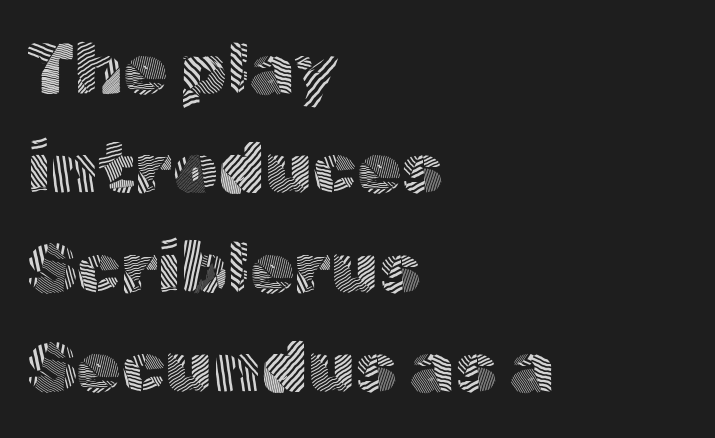
The leading is moderate, giving the passage an even texture. No letter is thick-stroked: the sample isn't bold. Spacing verdict: proportional, widths tailored to each character. Underlining? Definitely not there.
